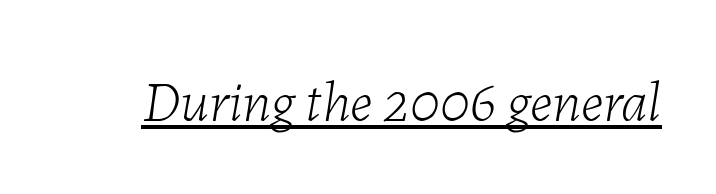
This rendering leaves character spacing at its baseline value. Notice how the stems are inclined rather than vertical — that's the hallmark of italics. Weight: regular or lighter. Is there an underline? Yes — a line sits under the letters.
